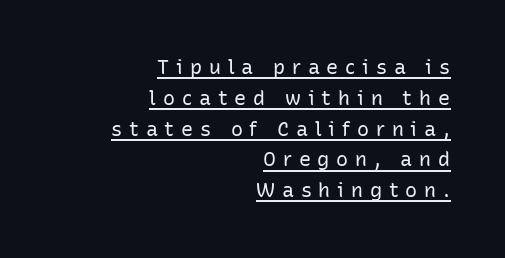
These lines were composed using upright roman letters. Each line of the rendering has a horizontal stroke beneath the glyphs. Spacing between characters has been opened up far beyond the box default. Leading matches the norm, producing a regular column.
